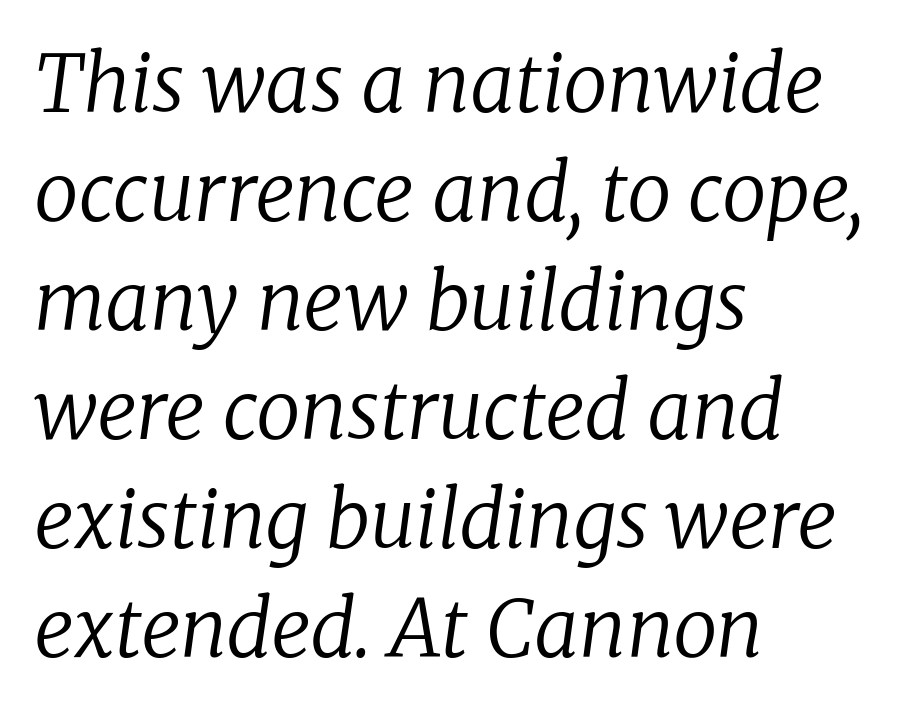
The image shows 79 px regular-weight serif type, italic (leaning right); set left-aligned, normal line spacing (1.38x), normal letter spacing, not underlined; low stroke contrast and a medium x-height.
